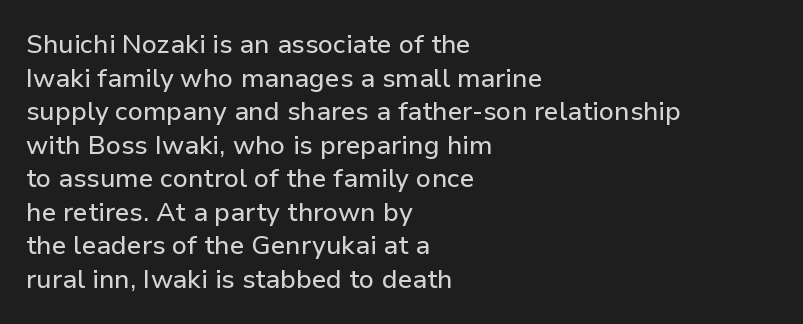
{"italic": "no", "underline": "no", "align": "left", "line_spacing": "normal", "line_spacing_ratio": 1.29, "letter_spacing": "normal", "letter_spacing_em": 0.0, "glyph_px": 26}
